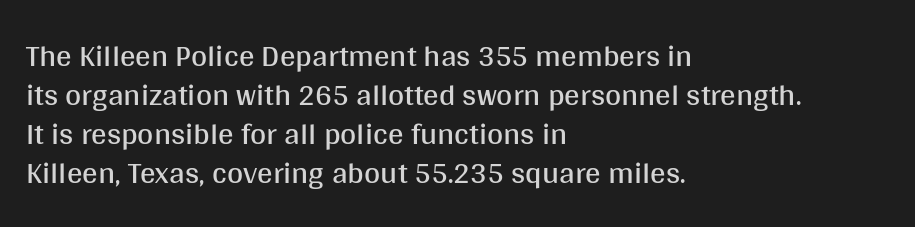
{"serif": "no", "italic": "no", "bold": "no", "weight": "regular", "width": "normal", "stroke_contrast": "medium", "x_height": "large", "monospaced": "no", "underline": "no", "align": "left", "line_spacing": "normal", "line_spacing_ratio": 1.26, "letter_spacing": "normal", "letter_spacing_em": 0.0, "glyph_px": 31}
